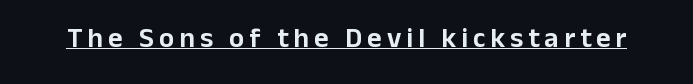
The image shows 28 px sans-serif type, upright; set underlined; low stroke contrast and a medium x-height.
